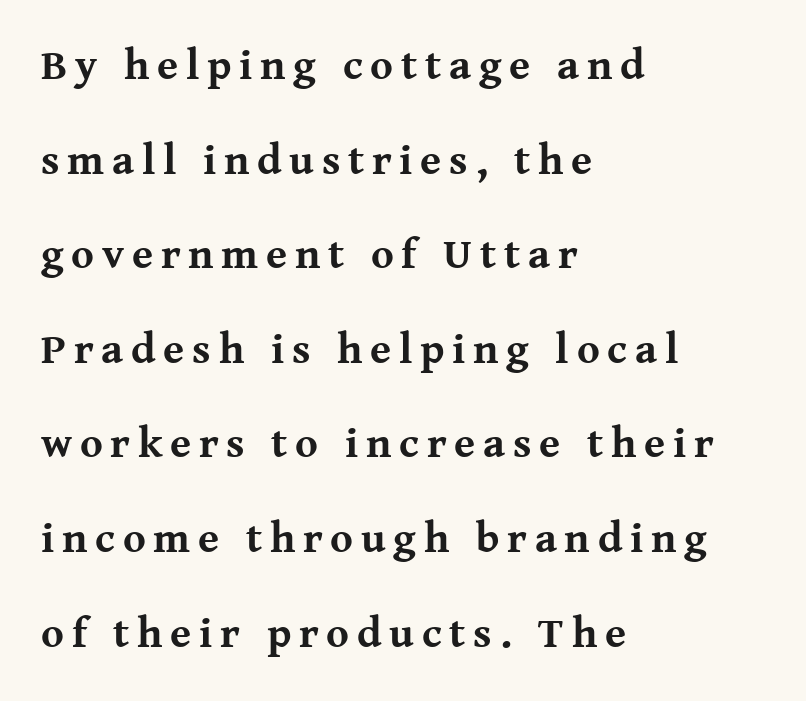
Every character sits straight up, as roman type does. The zone under the glyphs is completely vacant. The leading is generous, giving the passage an open texture. The compositor pushed each line to the left boundary. The letters advance in unequal steps, a hallmark of proportional type.
